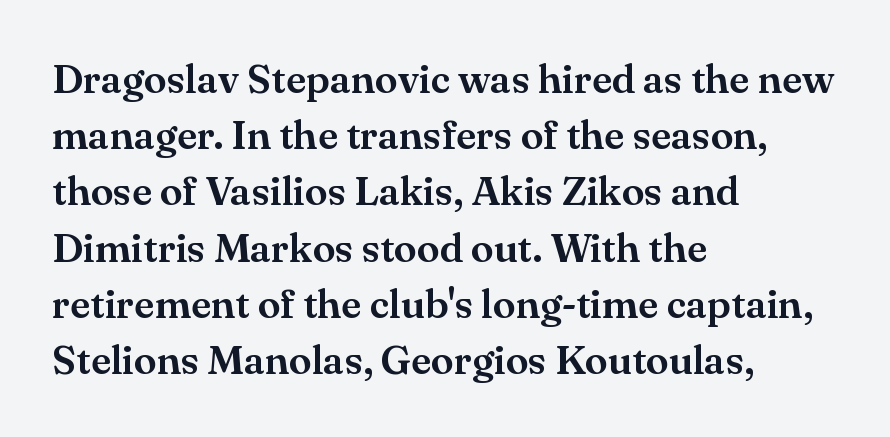
{"serif": "yes", "italic": "no", "width": "normal", "stroke_contrast": "medium", "x_height": "small", "monospaced": "no", "underline": "no", "align": "left", "line_spacing": "normal", "line_spacing_ratio": 1.37, "letter_spacing": "normal", "letter_spacing_em": 0.0, "glyph_px": 41}
